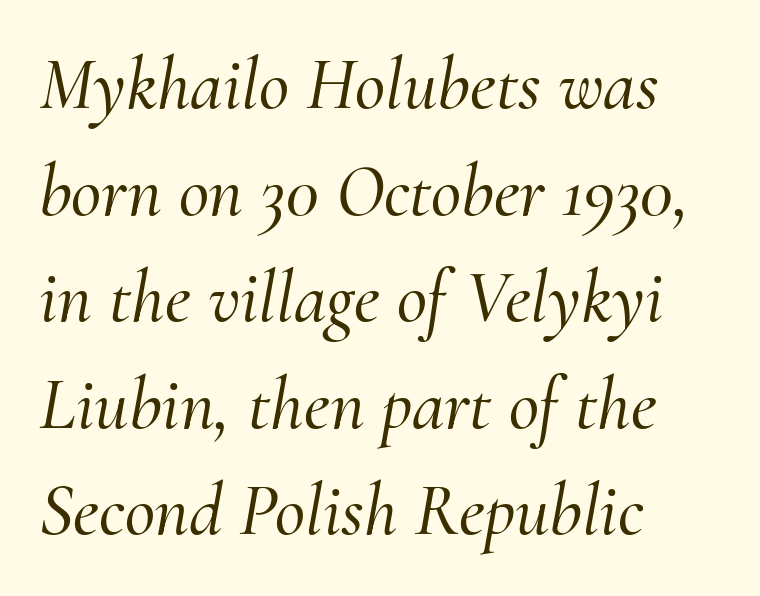
These lines sit exactly where default settings would place them. This rendering employs a face with finishing strokes, i.e., a serif. One-word summary of the alignment: left. The specimen omits any rule beneath the text block's lines. The rendering uses natural spacing where letterforms have individual widths.
